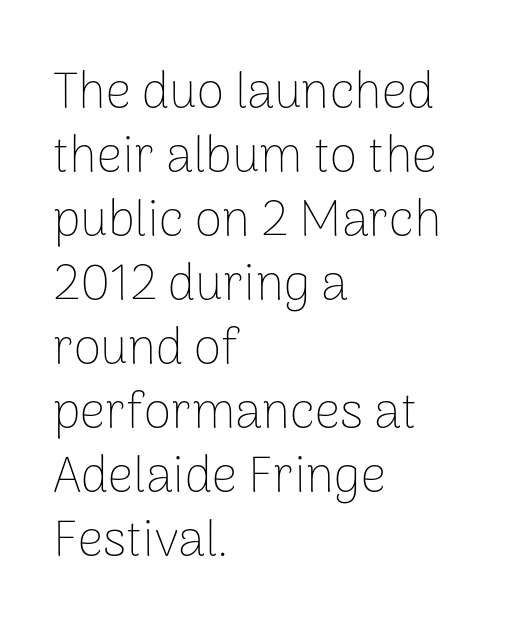
The lines are quadded left. Plain, unruled lines of type. This sample uses plain, unmodified letter spacing. The vertical gap from one line to the next is medium. You could not count columns in this text — the font is proportionally spaced.
